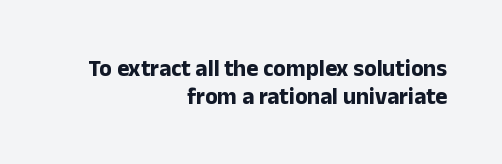
{"italic": "no", "bold": "yes", "underline": "no", "align": "right", "line_spacing_ratio": 1.21, "letter_spacing": "normal", "letter_spacing_em": 0.0, "glyph_px": 23}
